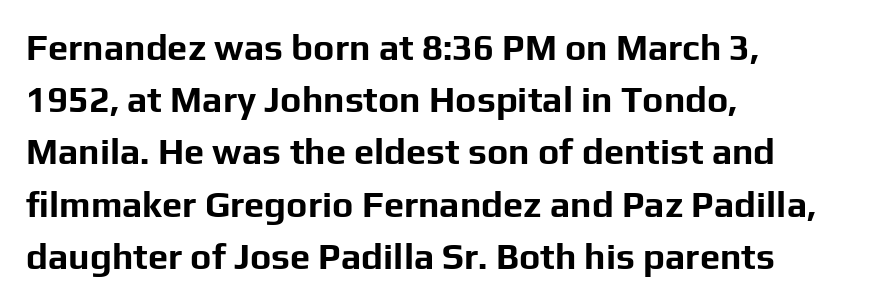
The image shows 36 px bold sans-serif type, upright; set left-aligned, normal line spacing (1.45x), normal letter spacing, not underlined; low stroke contrast and a medium x-height.
